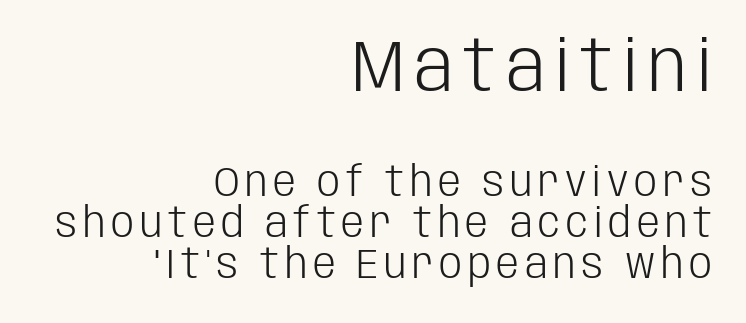
The image shows 71 px light, condensed sans-serif type, upright; set right-aligned, tight line spacing (1.01x), not underlined; the first (top) block is 1.73x larger; low stroke contrast and a large x-height.
